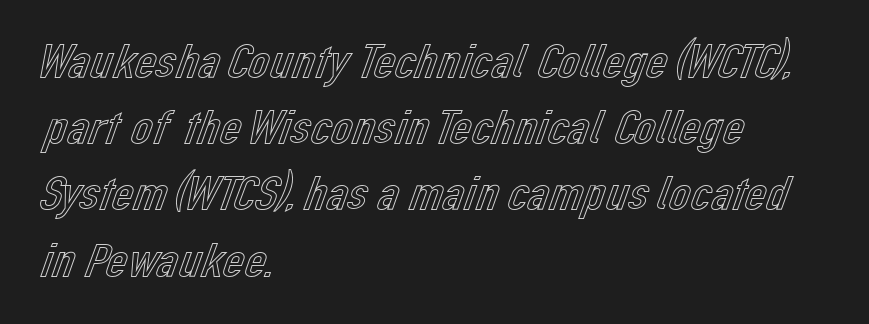
Q: Is the text italic (slanted)? A: Yes.
Q: Is the text underlined? A: No.
Q: How is the paragraph aligned? A: Left-aligned.
Q: Is the spacing between letters normal or unusually wide? A: Normal.
Q: Is the spacing between lines tight, normal or loose? A: Normal.
Q: Width (condensed, normal, or wide)? A: Normal.
Q: x-height? A: Medium.
Q: Monospaced? A: No.
